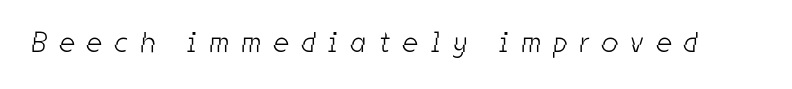
{"serif": "no", "bold": "no", "weight": "light", "width": "condensed", "stroke_contrast": "low", "x_height": "medium", "monospaced": "no", "underline": "no", "letter_spacing": "wide", "letter_spacing_em": 0.45, "glyph_px": 29}
